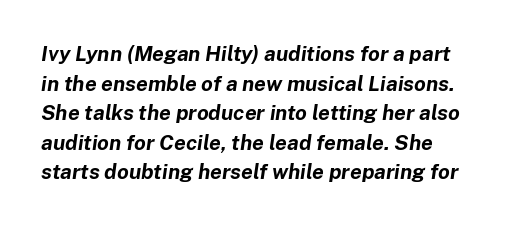
Q: Is the text bold? A: Yes.
Q: Is the text italic (slanted)? A: Yes, it leans right by about 8 degrees.
Q: Is the text underlined? A: No.
Q: How is the paragraph aligned? A: Left-aligned.
Q: Is the spacing between letters normal or unusually wide? A: Normal.
Q: Is the spacing between lines tight, normal or loose? A: Normal.
